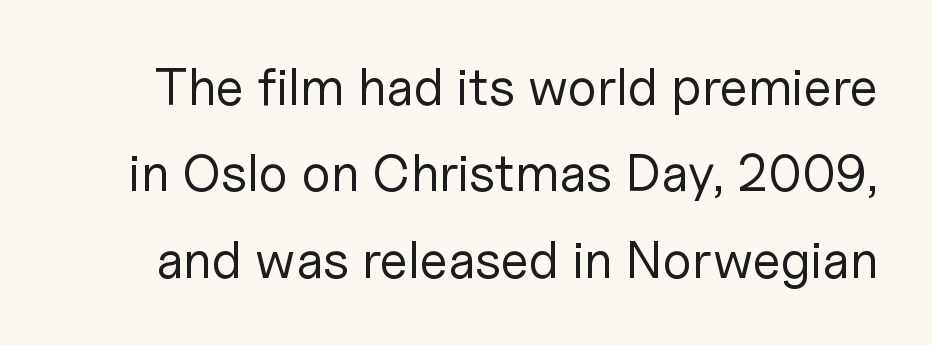
The image shows 52 px regular-weight sans-serif type, upright; set normal line spacing (1.66x), normal letter spacing, not underlined; low stroke contrast and a medium x-height.
